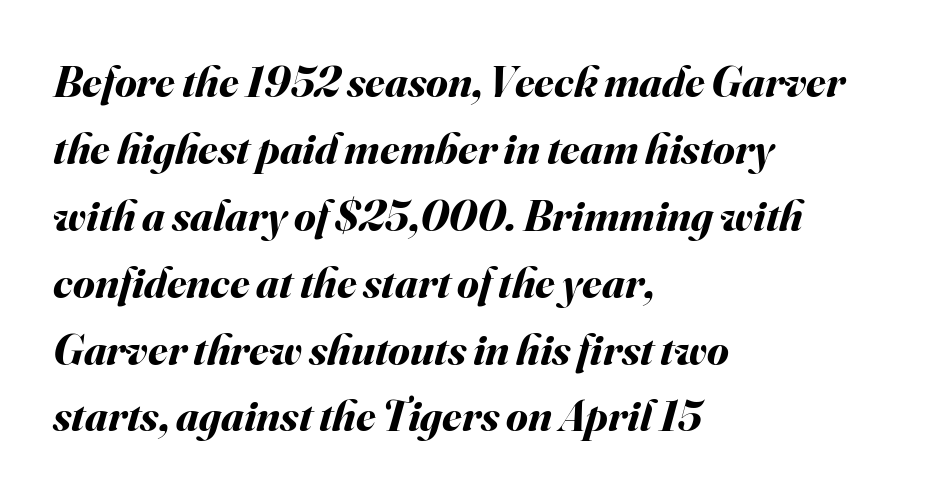
{"italic": "yes", "lean": "right", "slant_degrees": 16, "bold": "yes", "weight": "bold", "width": "normal", "stroke_contrast": "medium", "x_height": "small", "monospaced": "no", "underline": "no", "align": "left", "line_spacing": "normal", "line_spacing_ratio": 1.52, "letter_spacing": "normal", "letter_spacing_em": 0.0, "glyph_px": 44}
